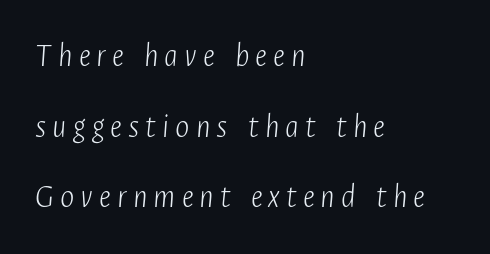
{"italic": "yes", "lean": "right", "slant_degrees": 4, "bold": "no", "weight": "light", "width": "condensed", "stroke_contrast": "low", "x_height": "medium", "monospaced": "no", "underline": "no", "align": "left", "line_spacing": "loose", "line_spacing_ratio": 2.08, "glyph_px": 34}
